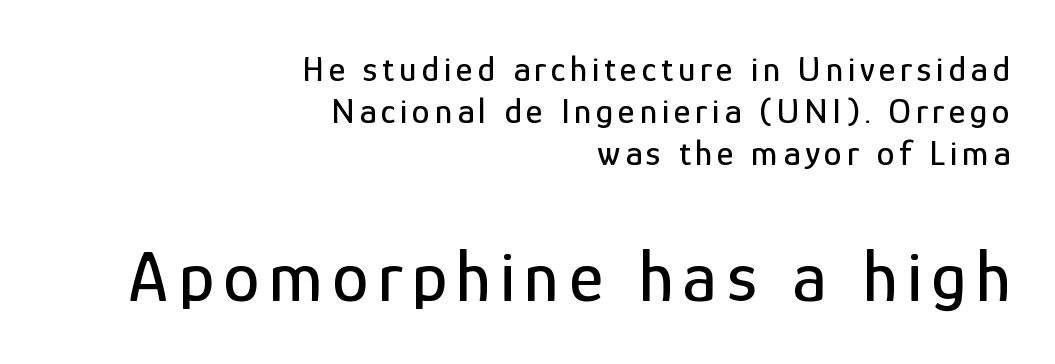
Note the varied advance widths — an 'i' is clearly narrower than an 'm'. No word sits above an underline. Typeset ragged left — the right edge is the straight one. Every character sits straight up, as roman type does.
